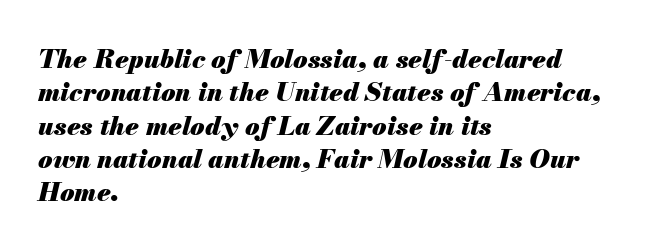
{"italic": "yes", "lean": "right", "slant_degrees": 13, "bold": "yes", "underline": "no", "align": "left", "line_spacing": "normal", "line_spacing_ratio": 1.28, "letter_spacing": "normal", "letter_spacing_em": 0.0, "glyph_px": 26}
